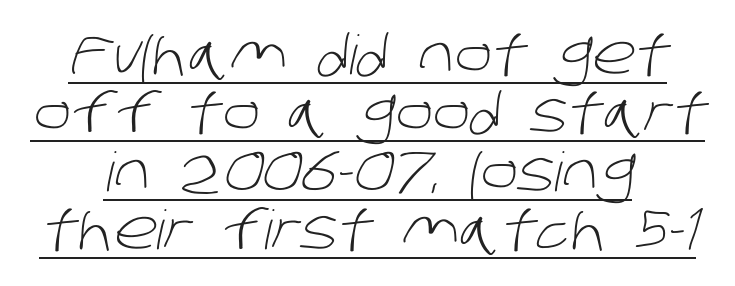
The image shows 54 px light sans-serif type; set centered, tight line spacing (1.08x), normal letter spacing, underlined; low stroke contrast and a large x-height.
